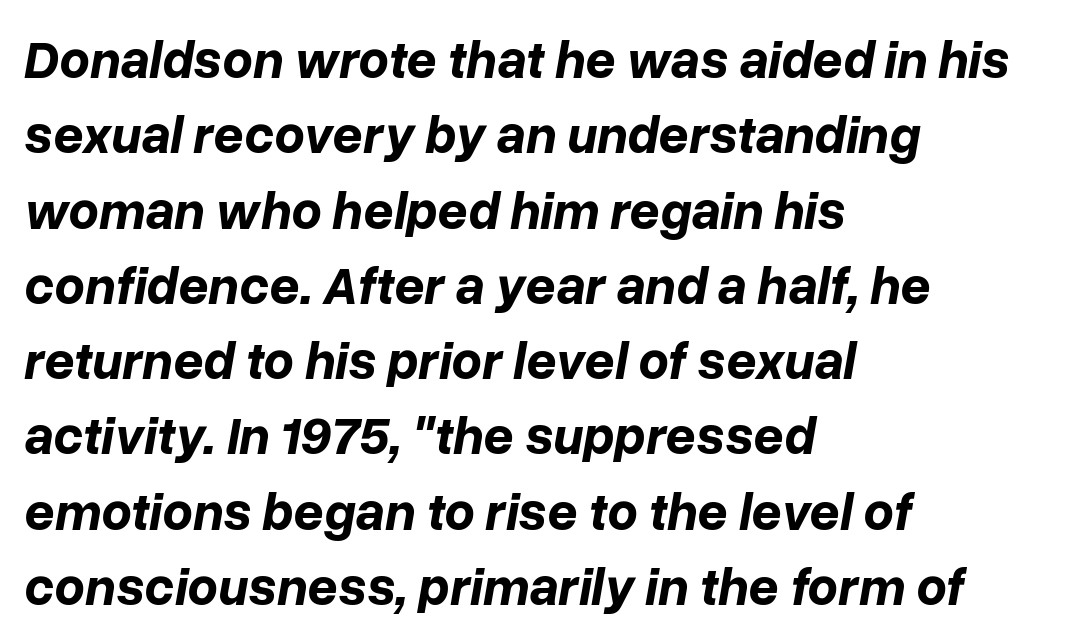
{"italic": "yes", "lean": "right", "slant_degrees": 10, "bold": "yes", "weight": "bold", "width": "normal", "stroke_contrast": "low", "x_height": "medium", "monospaced": "no", "underline": "no", "align": "left", "line_spacing": "normal", "line_spacing_ratio": 1.42, "letter_spacing": "normal", "letter_spacing_em": 0.0, "glyph_px": 53}
